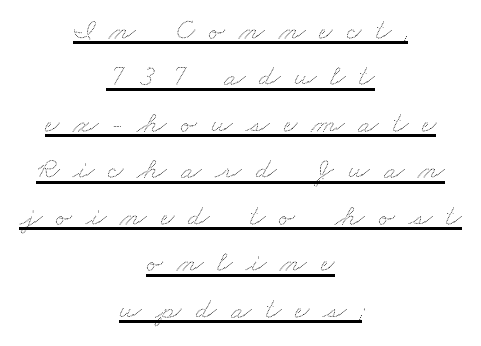
The image shows 30 px wide type; set centered, normal line spacing (1.55x), unusually wide letter spacing (+0.47 em), underlined; low stroke contrast and a small x-height.
